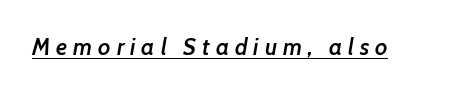
A typesetter would call this heavily tracked-out type. Slanted lettering throughout. Stroke thickness is moderately raised; the sample reads as semibold. Underlined type.
